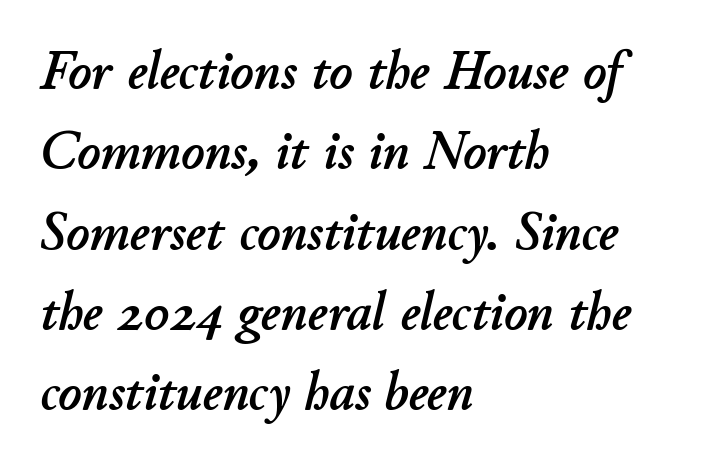
This sample keeps an unexceptional amount of space between lines. This rendering leaves character spacing at its baseline value. The letters advance in unequal steps, a hallmark of proportional type. Leftover space on each line is placed entirely after the last word.
